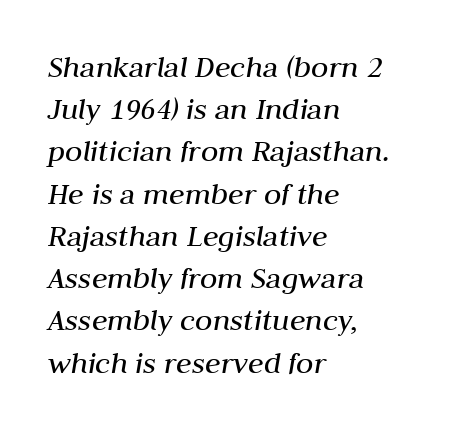
The image shows 32 px regular-weight type, italic (leaning right); set left-aligned, normal line spacing (1.32x), normal letter spacing, not underlined; medium stroke contrast and a medium x-height.
